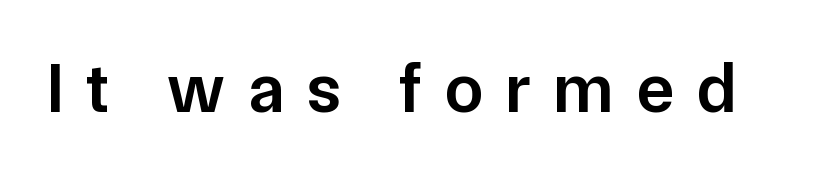
{"serif": "no", "italic": "no", "bold": "semi", "weight": "semibold", "width": "normal", "stroke_contrast": "low", "x_height": "medium", "monospaced": "no", "underline": "no", "letter_spacing": "wide", "letter_spacing_em": 0.32, "glyph_px": 70}
